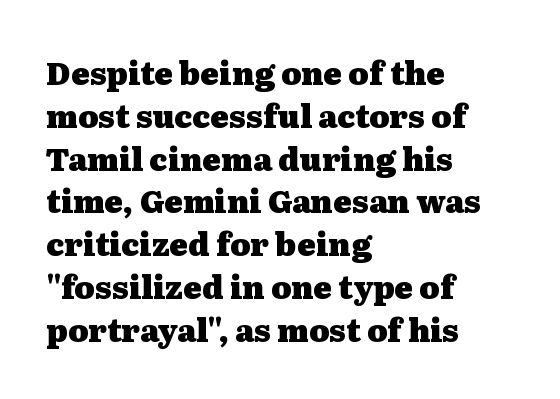
The image shows 31 px heavy, wide serif type, upright; set left-aligned, normal line spacing (1.38x), normal letter spacing, not underlined; medium stroke contrast and a medium x-height.
